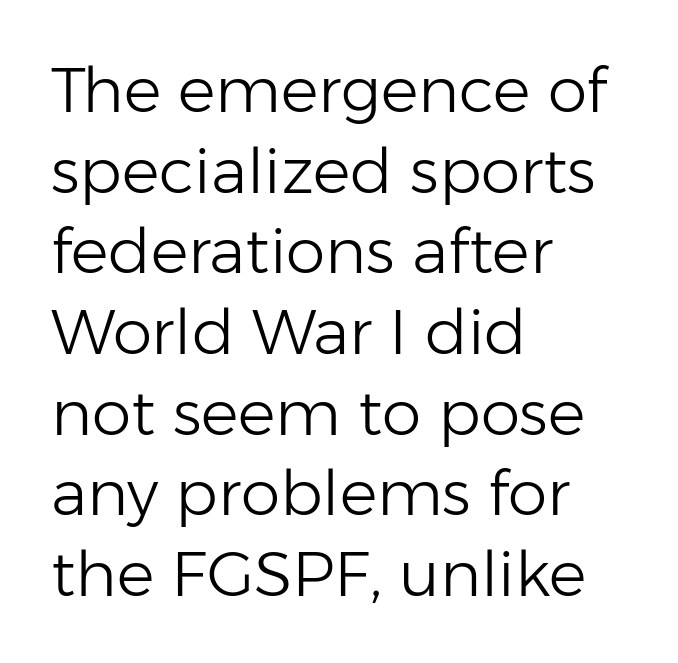
{"serif": "no", "italic": "no", "bold": "no", "weight": "light", "width": "normal", "stroke_contrast": "low", "x_height": "medium", "monospaced": "no", "underline": "no", "align": "left", "line_spacing": "normal", "line_spacing_ratio": 1.28, "letter_spacing": "normal", "letter_spacing_em": 0.0, "glyph_px": 63}
